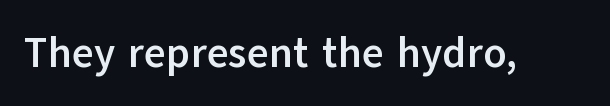
Q: Is the text bold? A: Yes.
Q: Is the text italic (slanted)? A: No, it is upright.
Q: Is the typeface a serif or a sans-serif typeface? A: Sans-serif.
Q: Is the text underlined? A: No.
Q: Is the spacing between letters normal or unusually wide? A: Normal.
Q: Width (condensed, normal, or wide)? A: Normal.
Q: Stroke contrast? A: Low.
Q: x-height? A: Medium.
Q: Monospaced? A: No.
